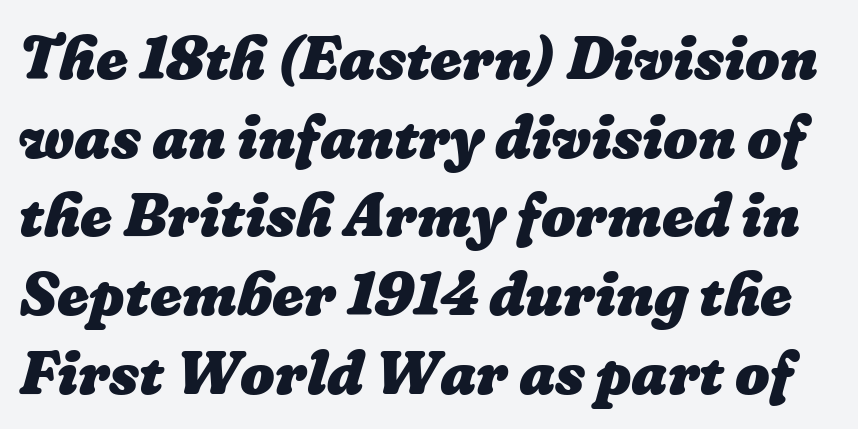
{"bold": "yes", "weight": "heavy", "width": "normal", "stroke_contrast": "low", "x_height": "medium", "monospaced": "no", "underline": "no", "line_spacing": "normal", "line_spacing_ratio": 1.29, "letter_spacing": "normal", "letter_spacing_em": 0.0, "glyph_px": 61}
